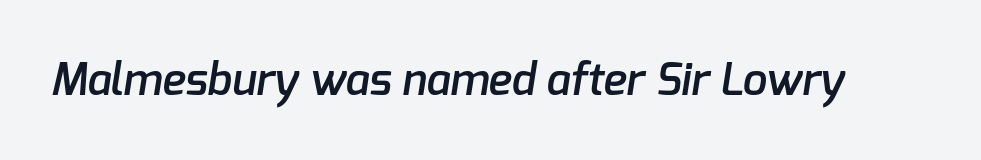
Type style note: lacks serifs. Is the type bold? Partly — it's a semibold, heavier than regular but not fully bold. A typesetter would call this proportional, since set widths differ per character. Check the space under the baseline: it is left empty. The letterforms sit shoulder to shoulder at normal distance.
